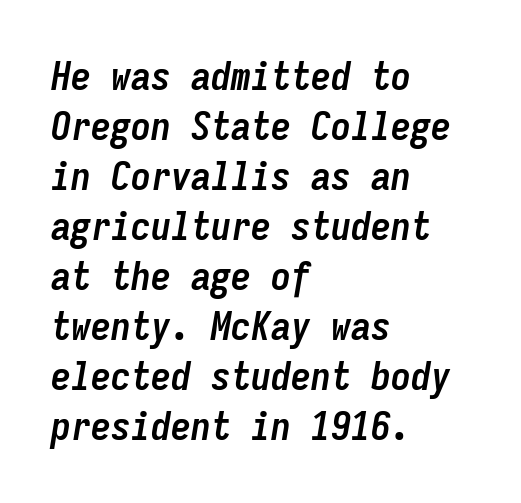
The image shows 40 px semibold, condensed type, italic (leaning right), monospaced; set left-aligned, normal line spacing (1.25x), normal letter spacing, not underlined; low stroke contrast and a medium x-height.
